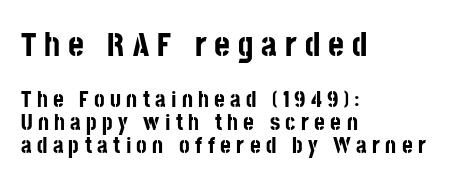
Q: Is the text bold? A: Yes.
Q: Is the text italic (slanted)? A: No, it is upright.
Q: Is the typeface a serif or a sans-serif typeface? A: Sans-serif.
Q: Is the text underlined? A: No.
Q: How is the paragraph aligned? A: Left-aligned.
Q: Is the spacing between letters normal or unusually wide? A: Unusually wide.
Q: Is the spacing between lines tight, normal or loose? A: Tight.
Q: Which block of text is set in a larger size, the first (top) or the second (bottom)? A: The first (top) one.
Q: Width (condensed, normal, or wide)? A: Condensed.
Q: Stroke contrast? A: Low.
Q: x-height? A: Large.
Q: Monospaced? A: No.
